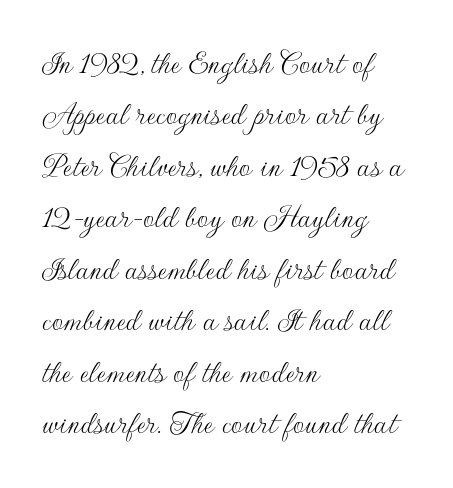
Q: Is the text bold? A: No.
Q: Is the text italic (slanted)? A: Yes.
Q: Is the typeface a serif or a sans-serif typeface? A: Sans-serif.
Q: Is the text underlined? A: No.
Q: How is the paragraph aligned? A: Left-aligned.
Q: Is the spacing between letters normal or unusually wide? A: Normal.
Q: Is the spacing between lines tight, normal or loose? A: Normal.
Q: Width (condensed, normal, or wide)? A: Normal.
Q: Stroke contrast? A: Low.
Q: x-height? A: Small.
Q: Monospaced? A: No.
